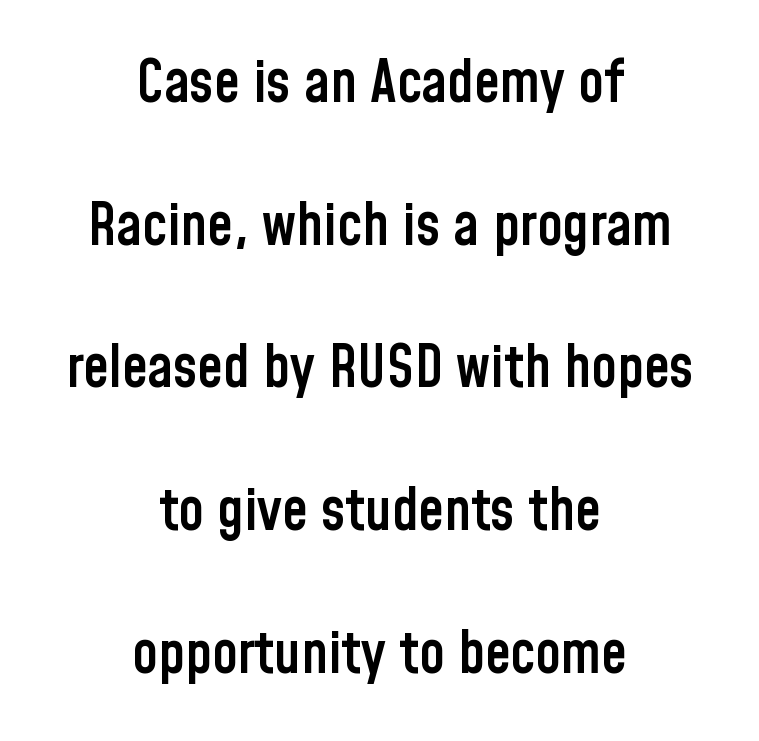
Q: Is the text bold? A: Semi-bold.
Q: Is the text italic (slanted)? A: No, it is upright.
Q: Is the typeface a serif or a sans-serif typeface? A: Sans-serif.
Q: Is the text underlined? A: No.
Q: How is the paragraph aligned? A: Centered.
Q: Is the spacing between letters normal or unusually wide? A: Normal.
Q: Is the spacing between lines tight, normal or loose? A: Loose.
Q: Width (condensed, normal, or wide)? A: Condensed.
Q: Stroke contrast? A: Low.
Q: x-height? A: Medium.
Q: Monospaced? A: No.
